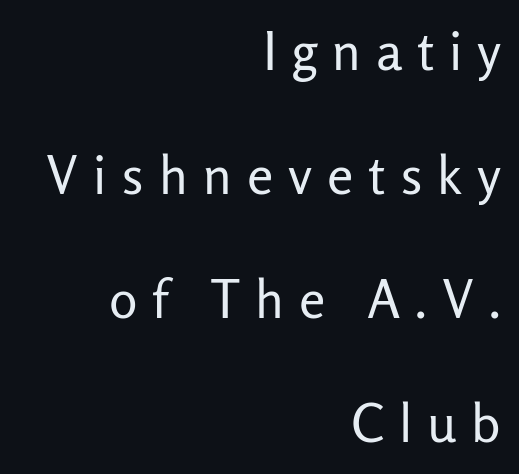
In CSS terms this would be text-align: right. Weight: regular or lighter. Style check: upright. Words float on clear page, feet unadorned. Check where the strokes stop: nothing finishes them off — pure sans.
